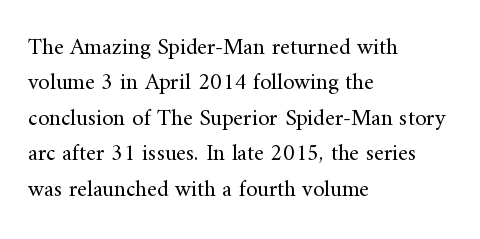
The face looks like a standard text weight, possibly lighter. Vertical strokes here are truly vertical. These lines keep a tight, regular rhythm from letter to letter. Leading matches the norm, producing a regular column. Left-aligned paragraph, ragged on the right. The space directly below the letters is spotless.
